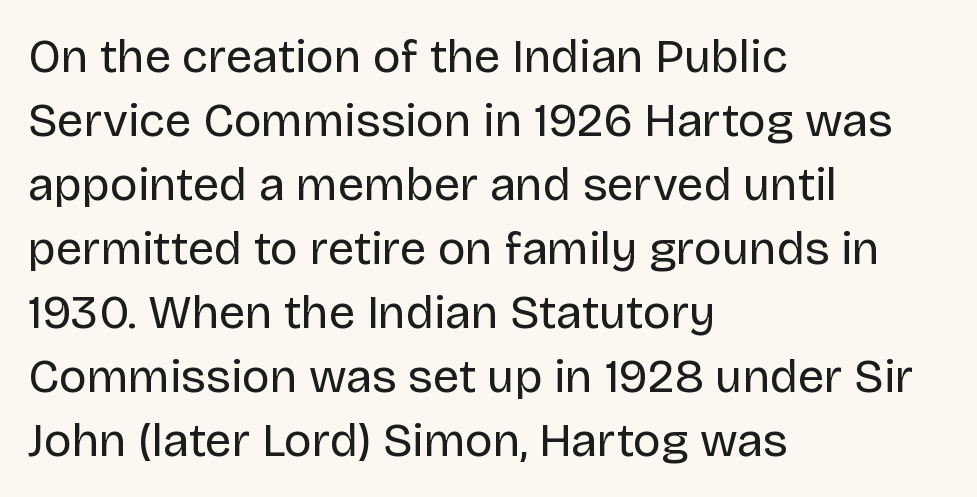
The image shows 47 px regular-weight sans-serif type, upright; set left-aligned, normal line spacing (1.36x), normal letter spacing, not underlined; low stroke contrast and a large x-height.
